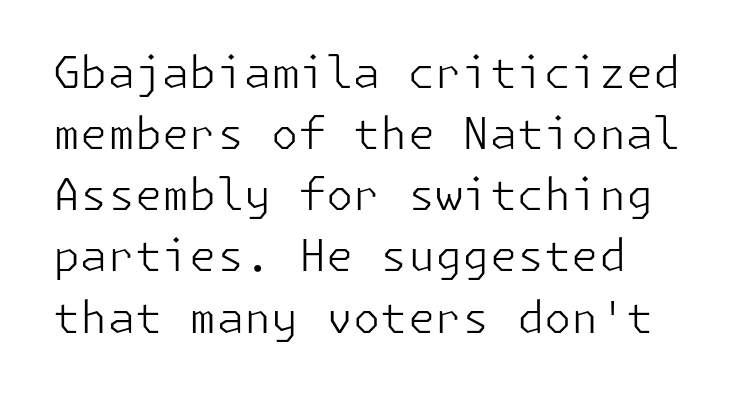
{"serif": "no", "italic": "no", "bold": "no", "weight": "light", "width": "normal", "stroke_contrast": "low", "x_height": "medium", "underline": "no", "align": "left", "line_spacing": "normal", "line_spacing_ratio": 1.39, "letter_spacing": "normal", "letter_spacing_em": 0.0, "glyph_px": 44}
